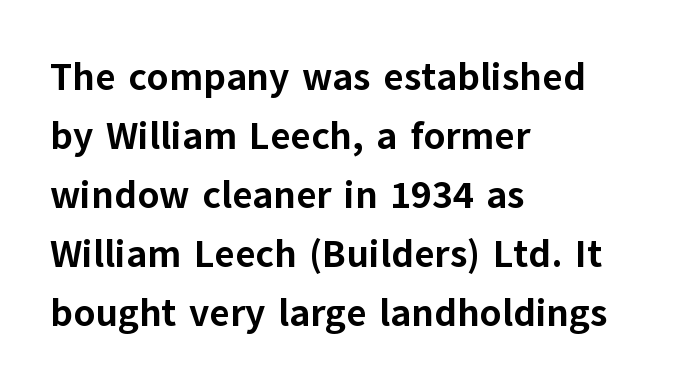
Vertical strokes here are truly vertical. Words float on clear page, feet unadorned. A typesetter would call this proportional, since set widths differ per character. Successive baselines arrive at the customary interval.
